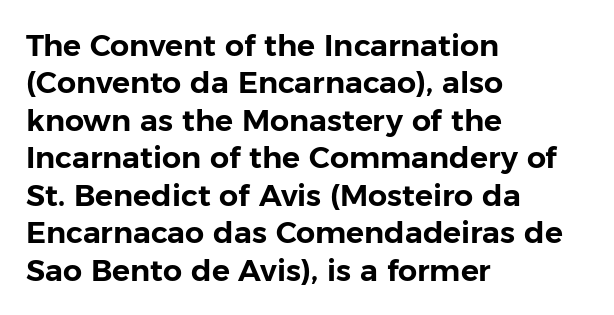
{"serif": "no", "italic": "no", "width": "normal", "stroke_contrast": "low", "x_height": "medium", "monospaced": "no", "underline": "no", "align": "left", "line_spacing": "normal", "line_spacing_ratio": 1.25, "letter_spacing": "normal", "letter_spacing_em": 0.0, "glyph_px": 30}
